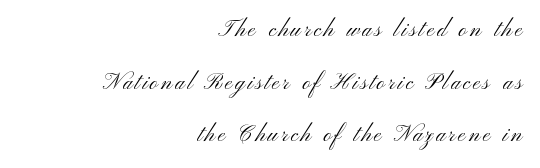
In terms of leading, this rendering errs on the spacious side. Beneath every word, the page is bare. Is the block centered? No — it sits flush against the right margin.
